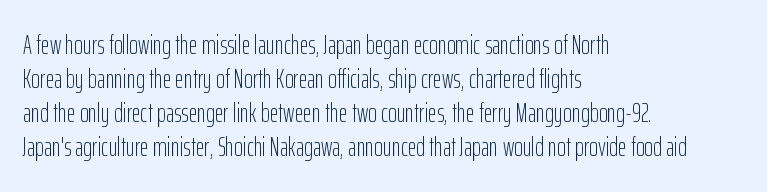
{"italic": "no", "bold": "no", "underline": "no", "align": "left", "line_spacing": "normal", "line_spacing_ratio": 1.26, "letter_spacing": "normal", "letter_spacing_em": 0.0, "glyph_px": 27}
